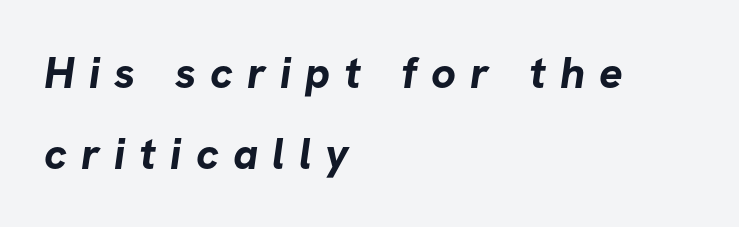
The image shows 44 px bold sans-serif type; set left-aligned, line spacing 1.83x, unusually wide letter spacing (+0.32 em), not underlined; low stroke contrast and a medium x-height.
